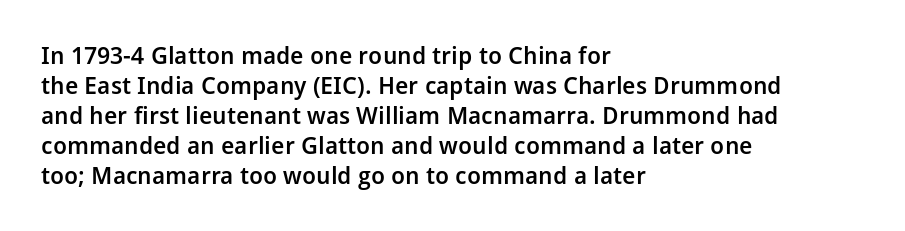
Unmarked baselines from the first word to the last. The leading is moderate, giving the passage an even texture. A bit beefed up — I'd call it semibold rather than bold. Horizontal alignment here is leftward, the default for most running prose. Style check: upright. Honestly, the letter spacing is just normal — you wouldn't notice it.
